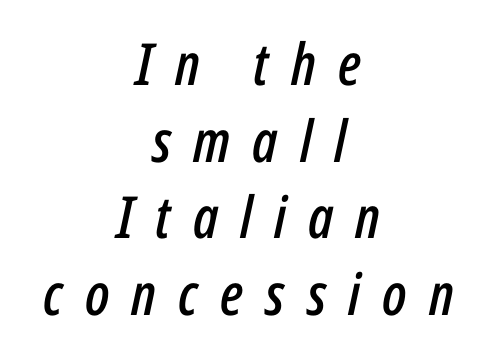
This sample has the flowing, uneven cadence of proportional lettering. Inter-character spacing is expanded well beyond the font's built-in metrics. Quick note: italic. This rendering uses center alignment, leaving both contours irregular but symmetric. Glance below the letters and you will spot only blank space. Line spacing here is normal.
